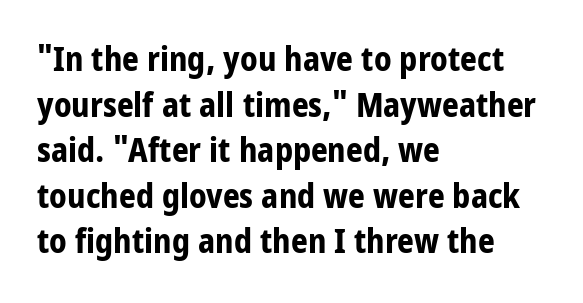
{"serif": "no", "italic": "no", "bold": "yes", "weight": "bold", "width": "condensed", "stroke_contrast": "low", "x_height": "large", "monospaced": "no", "underline": "no", "align": "left", "line_spacing": "normal", "line_spacing_ratio": 1.38, "letter_spacing": "normal", "letter_spacing_em": 0.0, "glyph_px": 33}
